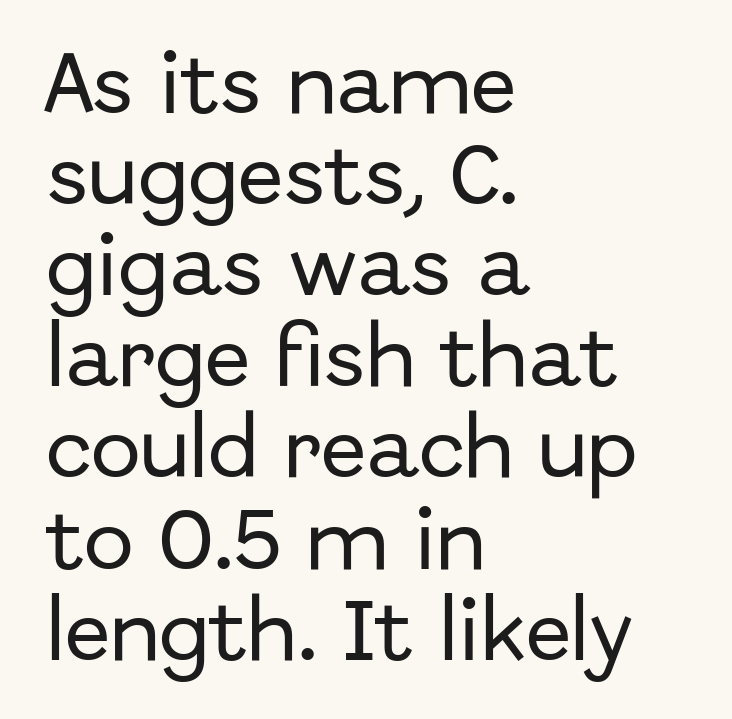
The image shows 67 px sans-serif type, upright; set left-aligned, normal line spacing (1.36x), normal letter spacing, not underlined; low stroke contrast and a medium x-height.
